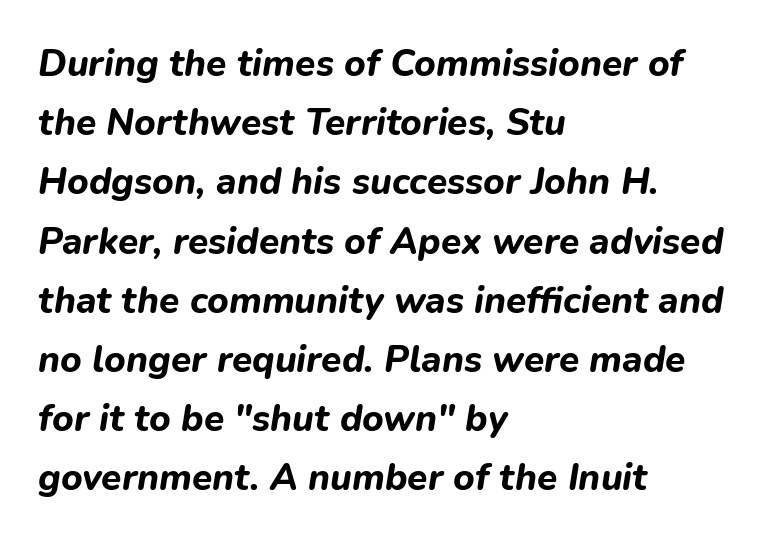
The image shows 37 px bold type, italic (leaning right); set left-aligned, normal line spacing (1.6x), normal letter spacing, not underlined; low stroke contrast and a medium x-height.
